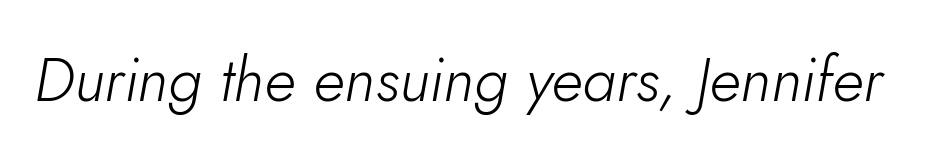
Every character sits at an angle, as italics do. The strokes carry an ordinary text weight at most. Decoration check: the copy has no underline. Here the designer chose a conventional face with non-uniform glyph widths. Default kerning and tracking; the words read as compact shapes.
